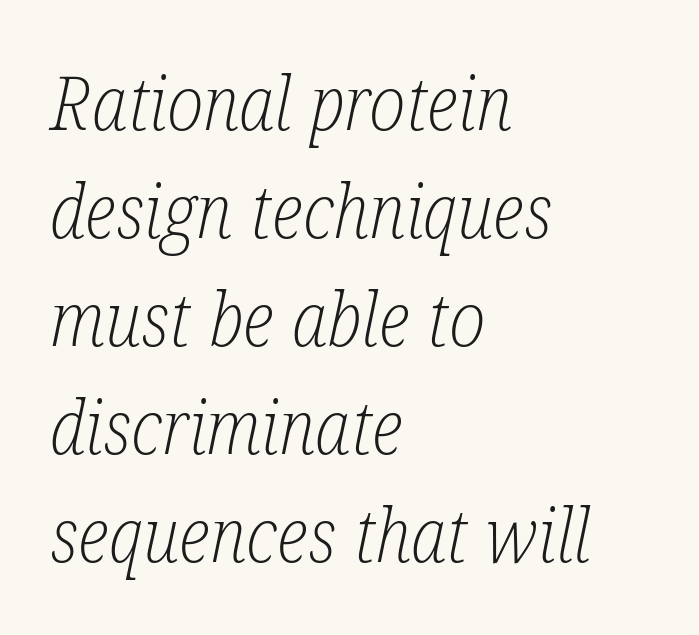
Q: Is the text bold? A: No.
Q: Is the text italic (slanted)? A: Yes, it leans right by about 12 degrees.
Q: Is the typeface a serif or a sans-serif typeface? A: Serif.
Q: Is the text underlined? A: No.
Q: How is the paragraph aligned? A: Left-aligned.
Q: Is the spacing between letters normal or unusually wide? A: Normal.
Q: Is the spacing between lines tight, normal or loose? A: Normal.
Q: Width (condensed, normal, or wide)? A: Condensed.
Q: Stroke contrast? A: Low.
Q: x-height? A: Medium.
Q: Monospaced? A: No.
